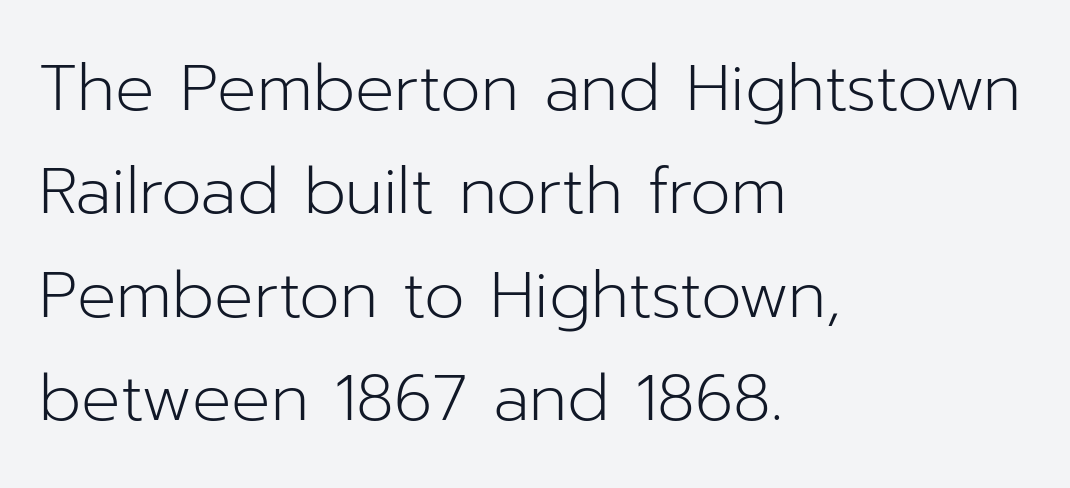
The image shows 65 px light sans-serif type, upright; set left-aligned, normal line spacing (1.59x), normal letter spacing, not underlined; low stroke contrast and a medium x-height.
